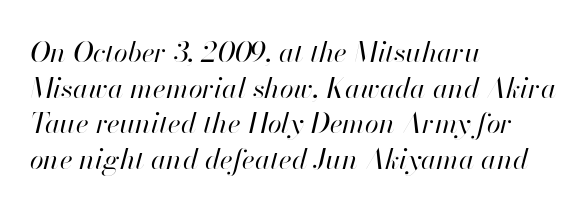
Q: Is the text bold? A: No.
Q: Is the text italic (slanted)? A: Yes, it leans right by about 13 degrees.
Q: Is the text underlined? A: No.
Q: How is the paragraph aligned? A: Left-aligned.
Q: Is the spacing between letters normal or unusually wide? A: Normal.
Q: Is the spacing between lines tight, normal or loose? A: Normal.
Q: Width (condensed, normal, or wide)? A: Normal.
Q: Stroke contrast? A: High.
Q: x-height? A: Small.
Q: Monospaced? A: No.
